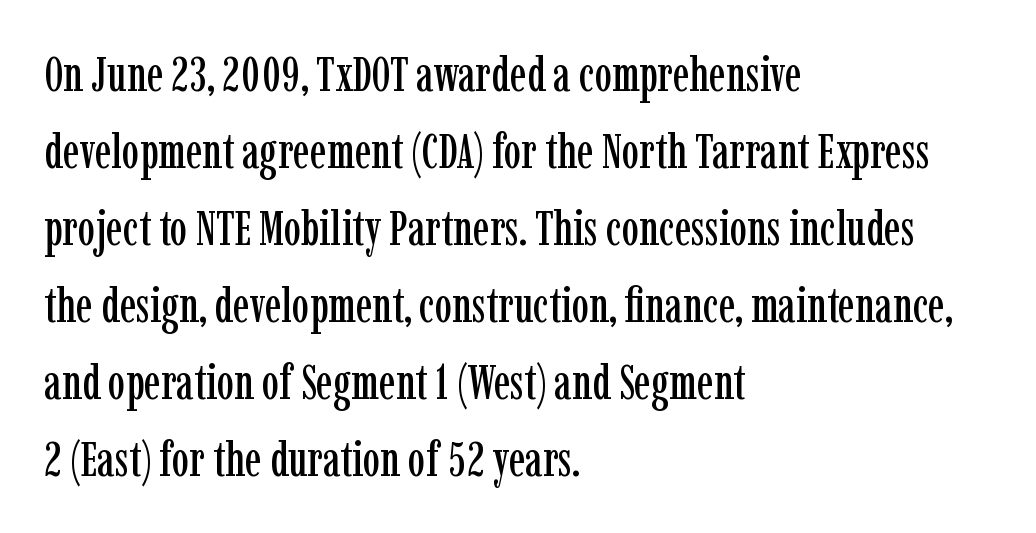
Q: Is the text italic (slanted)? A: No, it is upright.
Q: Is the typeface a serif or a sans-serif typeface? A: Serif.
Q: Is the text underlined? A: No.
Q: How is the paragraph aligned? A: Left-aligned.
Q: Is the spacing between letters normal or unusually wide? A: Normal.
Q: Is the spacing between lines tight, normal or loose? A: Normal.
Q: Width (condensed, normal, or wide)? A: Condensed.
Q: Stroke contrast? A: Low.
Q: x-height? A: Medium.
Q: Monospaced? A: No.
